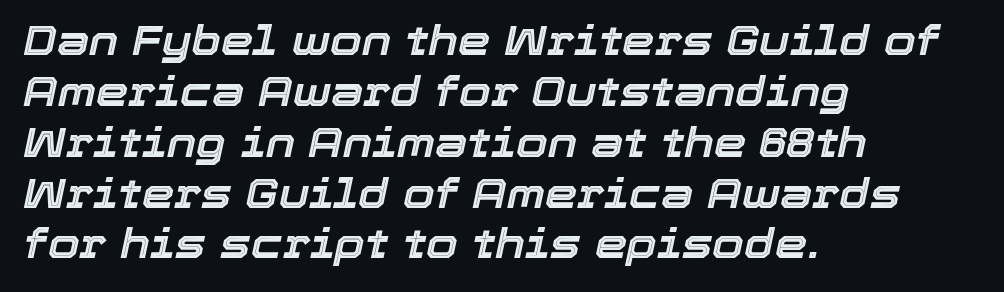
The face used here is proportionally spaced, like ordinary book or web type. Rendered with sloped, italic letterforms. A student would call this left alignment; a typographer would say flush left, rag right. The space directly below the letters is spotless. No extra tracking has been applied to these lines.
